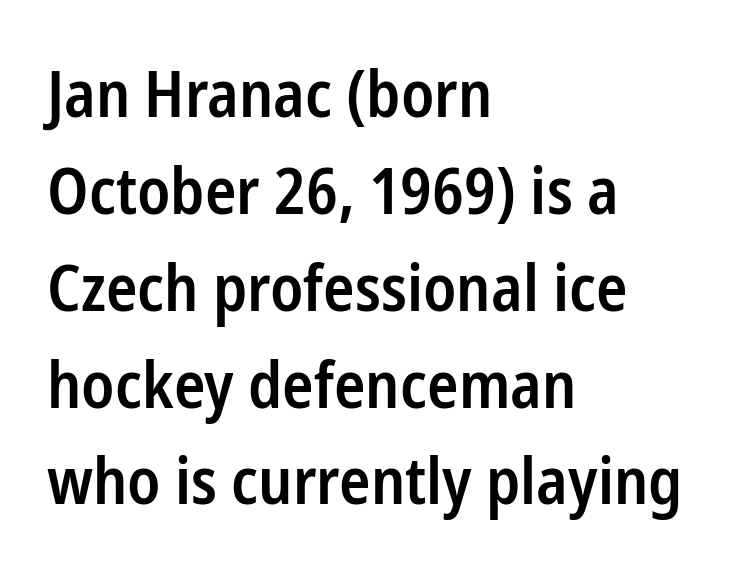
Q: Is the text bold? A: Semi-bold.
Q: Is the text italic (slanted)? A: No, it is upright.
Q: Is the typeface a serif or a sans-serif typeface? A: Sans-serif.
Q: Is the text underlined? A: No.
Q: How is the paragraph aligned? A: Left-aligned.
Q: Is the spacing between letters normal or unusually wide? A: Normal.
Q: Is the spacing between lines tight, normal or loose? A: Normal.
Q: Width (condensed, normal, or wide)? A: Condensed.
Q: Stroke contrast? A: Low.
Q: x-height? A: Medium.
Q: Monospaced? A: No.
